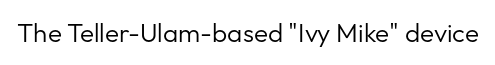
A roman cut, with each character standing at attention. Decoration check: the copy has no underline. The gaps between neighbouring characters are ordinary and unremarkable. Bold? No — there's no thickening of the strokes.
